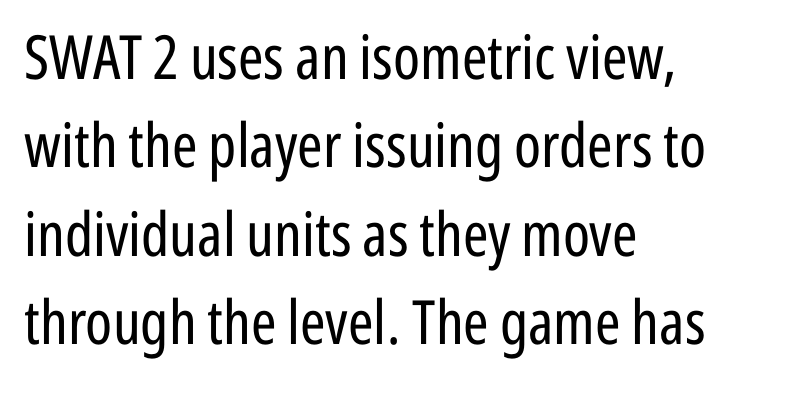
{"serif": "no", "italic": "no", "bold": "no", "weight": "regular", "width": "condensed", "stroke_contrast": "low", "x_height": "medium", "monospaced": "no", "underline": "no", "align": "left", "line_spacing": "normal", "line_spacing_ratio": 1.45, "letter_spacing": "normal", "letter_spacing_em": 0.0, "glyph_px": 61}
